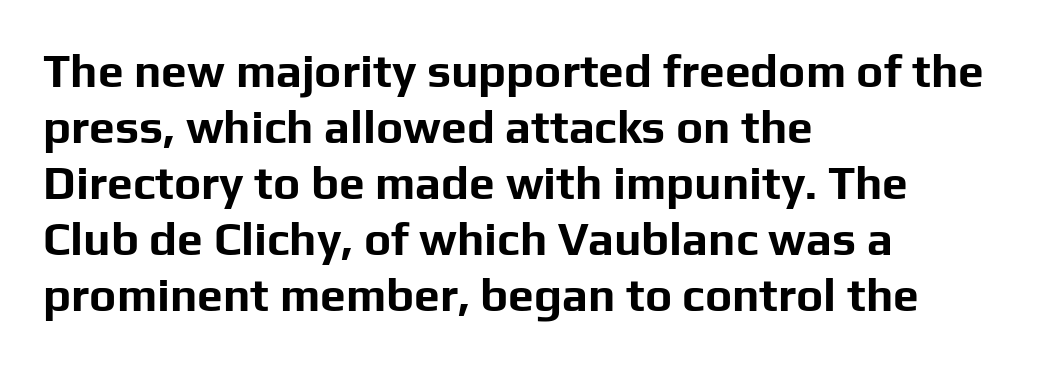
Q: Is the text bold? A: Yes.
Q: Is the text italic (slanted)? A: No, it is upright.
Q: Is the typeface a serif or a sans-serif typeface? A: Sans-serif.
Q: Is the text underlined? A: No.
Q: How is the paragraph aligned? A: Left-aligned.
Q: Is the spacing between letters normal or unusually wide? A: Normal.
Q: Width (condensed, normal, or wide)? A: Normal.
Q: Stroke contrast? A: Low.
Q: x-height? A: Medium.
Q: Monospaced? A: No.
